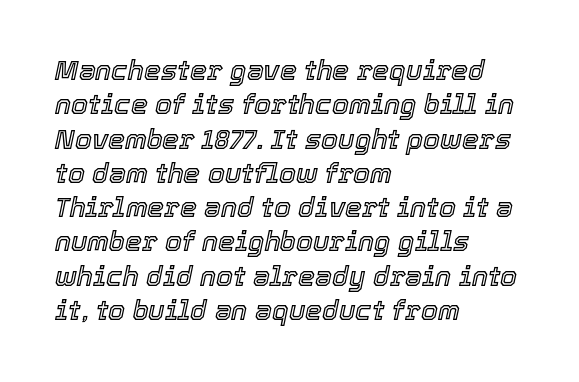
{"italic": "yes", "lean": "right", "slant_degrees": 12, "underline": "no", "align": "left", "line_spacing": "normal", "line_spacing_ratio": 1.27, "letter_spacing": "normal", "letter_spacing_em": 0.0, "glyph_px": 27}
